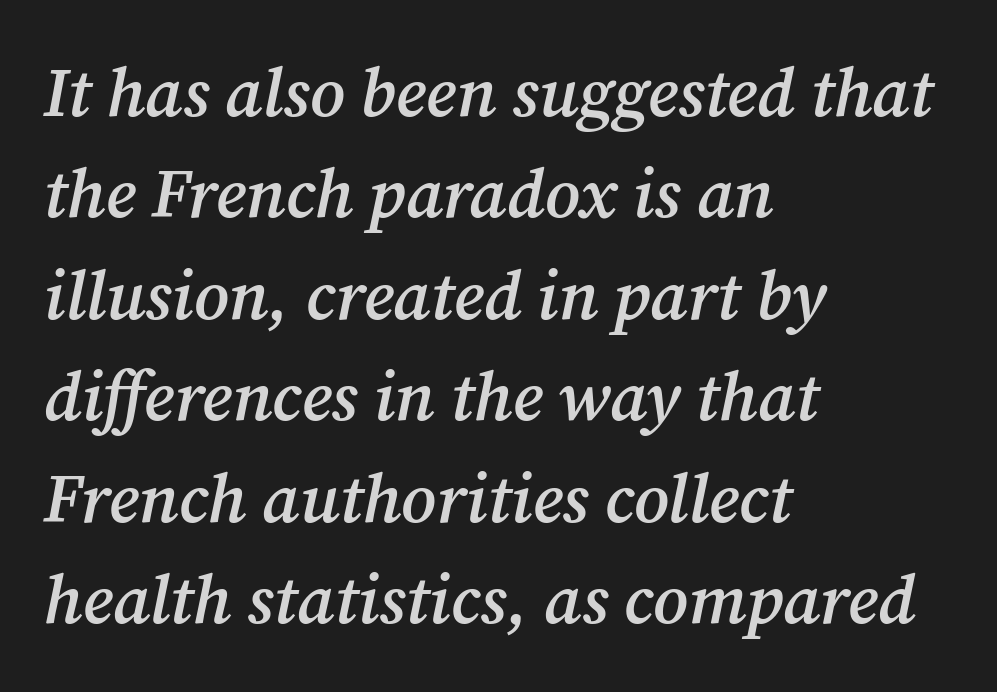
The image shows 69 px semibold serif type, italic (leaning right); set left-aligned, normal line spacing (1.47x), normal letter spacing, not underlined; medium stroke contrast and a medium x-height.
